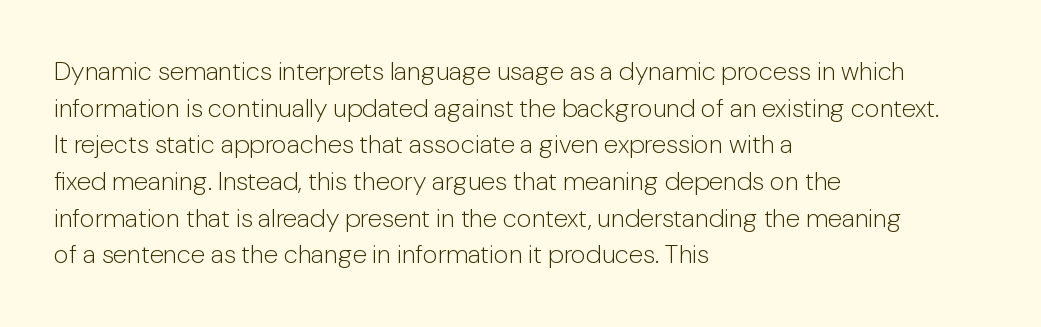
{"italic": "no", "bold": "no", "underline": "no", "align": "left", "line_spacing": "normal", "line_spacing_ratio": 1.41, "letter_spacing": "normal", "letter_spacing_em": 0.0, "glyph_px": 26}
